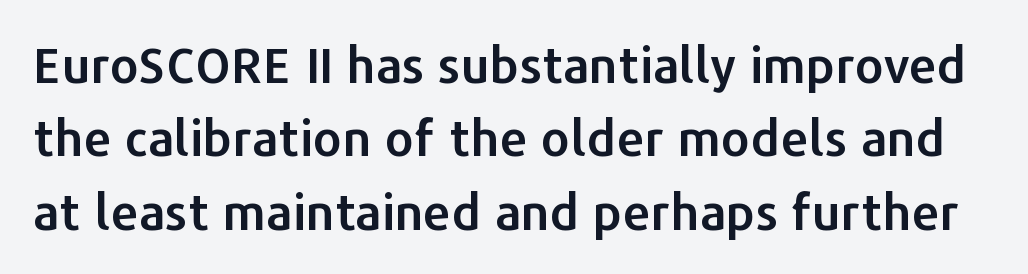
{"serif": "no", "italic": "no", "width": "normal", "stroke_contrast": "low", "x_height": "medium", "monospaced": "no", "underline": "no", "line_spacing": "normal", "line_spacing_ratio": 1.47, "letter_spacing": "normal", "letter_spacing_em": 0.0, "glyph_px": 50}
